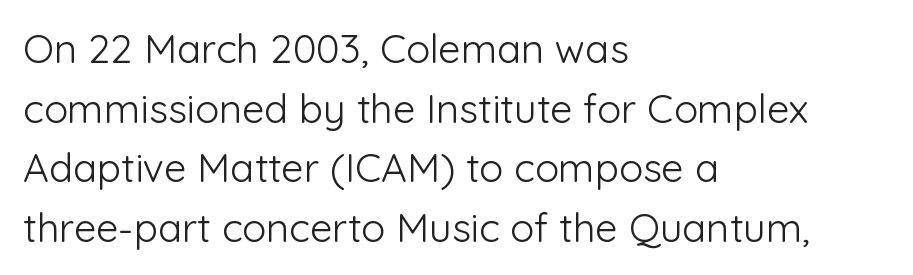
Q: Is the text bold? A: No.
Q: Is the text italic (slanted)? A: No, it is upright.
Q: Is the typeface a serif or a sans-serif typeface? A: Sans-serif.
Q: Is the text underlined? A: No.
Q: How is the paragraph aligned? A: Left-aligned.
Q: Is the spacing between letters normal or unusually wide? A: Normal.
Q: Is the spacing between lines tight, normal or loose? A: Normal.
Q: Width (condensed, normal, or wide)? A: Normal.
Q: Stroke contrast? A: Low.
Q: x-height? A: Medium.
Q: Monospaced? A: No.
